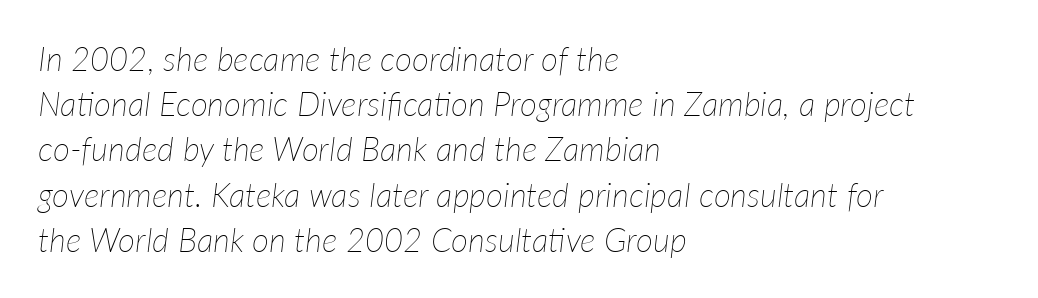
Q: Is the text bold? A: No.
Q: Is the text italic (slanted)? A: Yes, it leans right by about 7 degrees.
Q: Is the text underlined? A: No.
Q: How is the paragraph aligned? A: Left-aligned.
Q: Is the spacing between letters normal or unusually wide? A: Normal.
Q: Is the spacing between lines tight, normal or loose? A: Normal.
Q: Width (condensed, normal, or wide)? A: Normal.
Q: Stroke contrast? A: Low.
Q: x-height? A: Medium.
Q: Monospaced? A: No.
